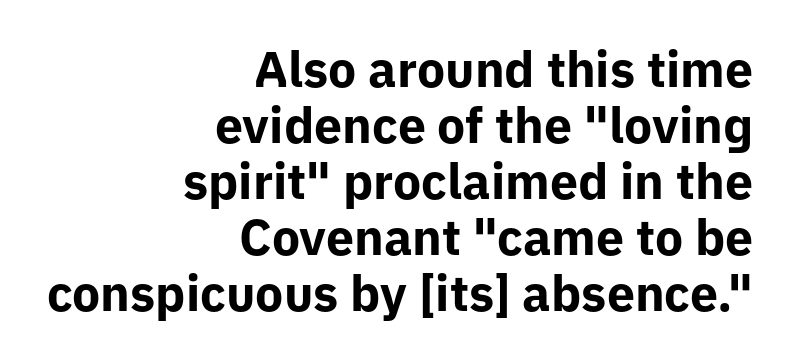
The image shows 50 px bold sans-serif type, upright; set right-aligned, tight line spacing (1.12x), normal letter spacing, not underlined; low stroke contrast and a medium x-height.
